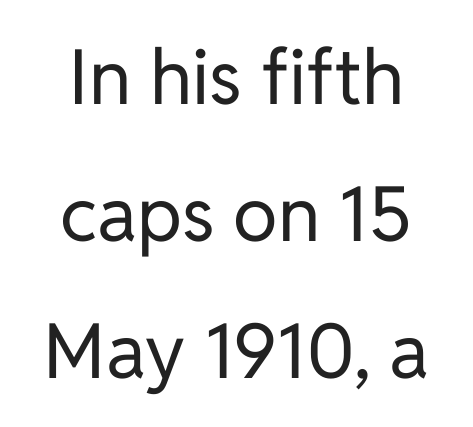
What stands out about the letter spacing? Nothing — it is the standard amount. Every character sits straight up, as roman type does. You could not count columns in this text — the font is proportionally spaced. The strokes carry an ordinary text weight at most. Centered paragraph, ragged on both sides.
